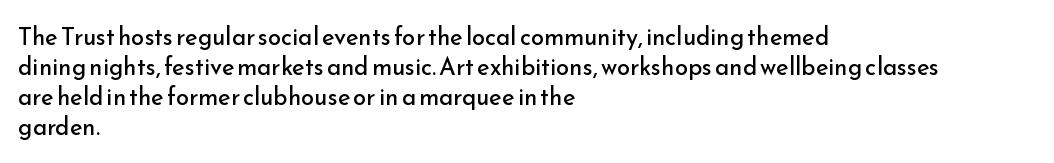
Honestly, there is no underline to notice here at all. The font's upright variant was chosen for this text. Horizontally, the lines are justified to the leading edge only. Bold? No — there's no thickening of the strokes.
